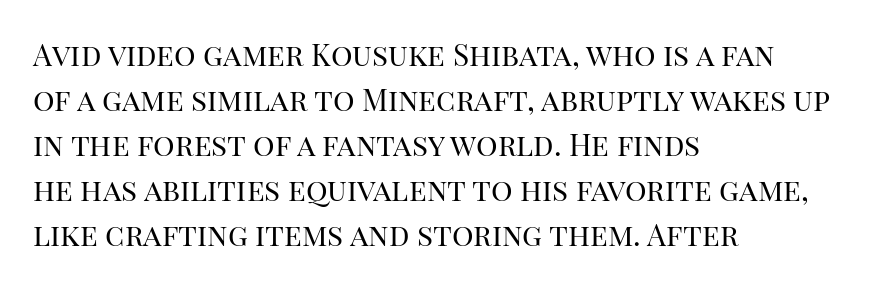
The image shows 30 px regular-weight serif type, upright; set left-aligned, normal line spacing (1.5x), normal letter spacing, not underlined; high stroke contrast and a large x-height.
